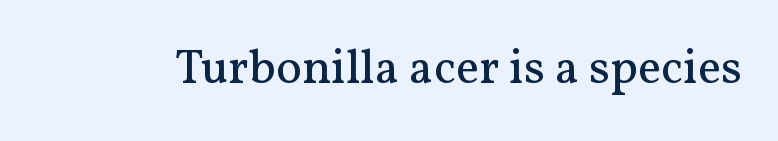
{"serif": "yes", "italic": "no", "bold": "no", "weight": "regular", "width": "normal", "stroke_contrast": "medium", "x_height": "medium", "monospaced": "no", "underline": "no", "letter_spacing": "normal", "letter_spacing_em": 0.0, "glyph_px": 49}
